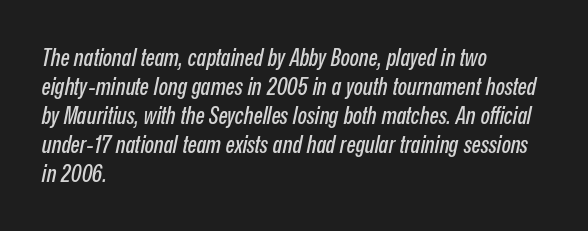
{"italic": "yes", "lean": "right", "slant_degrees": 12, "underline": "no", "align": "left", "line_spacing_ratio": 1.21, "letter_spacing": "normal", "letter_spacing_em": 0.0, "glyph_px": 24}
